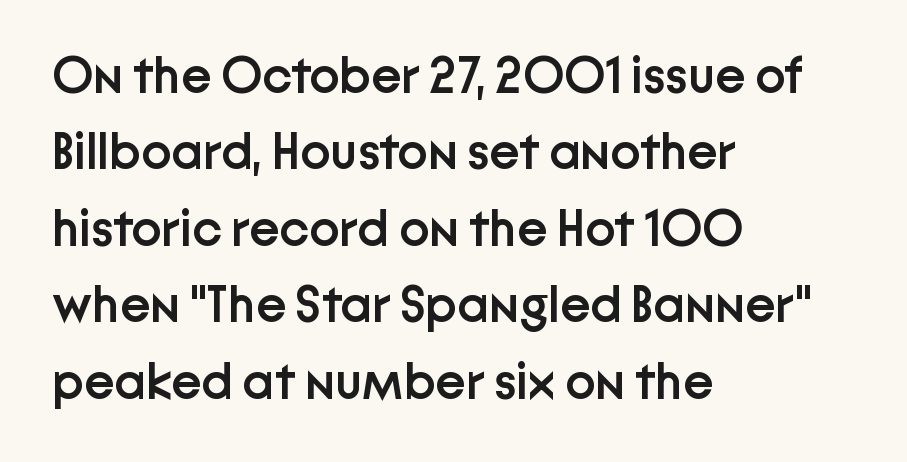
The image shows 51 px semibold sans-serif type, upright; set left-aligned, normal line spacing (1.5x), normal letter spacing, not underlined; low stroke contrast and a medium x-height.
